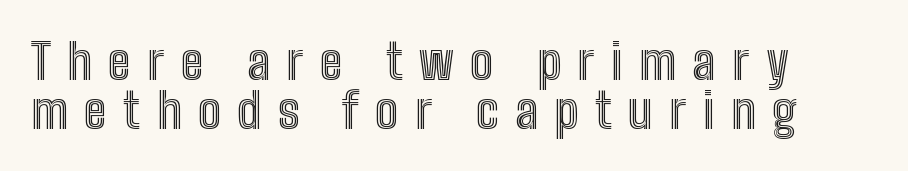
A roman cut, with each character standing at attention. One-word summary of the alignment: left. The rendering uses natural spacing where letterforms have individual widths. The passage shown has open, widely tracked lettering throughout. The specimen omits any rule beneath the text block's lines. The leading is snug, giving the passage a crowded texture.
